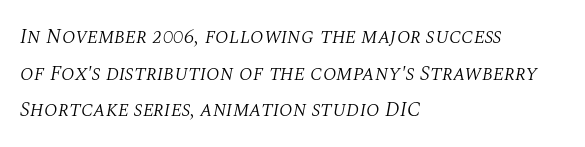
Q: Is the text bold? A: No.
Q: Is the text italic (slanted)? A: Yes, it leans right by about 10 degrees.
Q: Is the text underlined? A: No.
Q: How is the paragraph aligned? A: Left-aligned.
Q: Is the spacing between letters normal or unusually wide? A: Normal.
